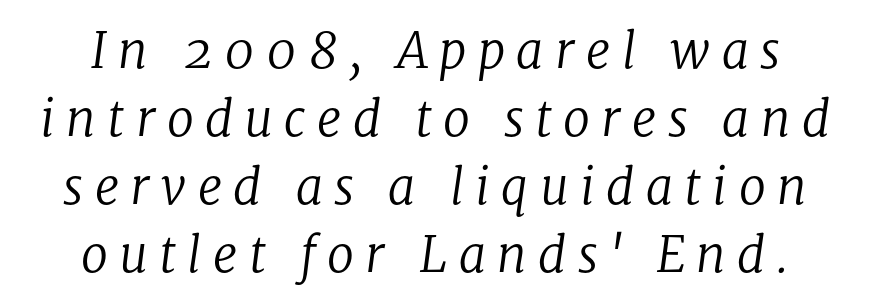
These lines sit exactly where default settings would place them. The string is rendered with underlining switched off. The passage shown is not bold in any degree. Words appear elongated and porous because spacing is wide. Posture: slanted.
